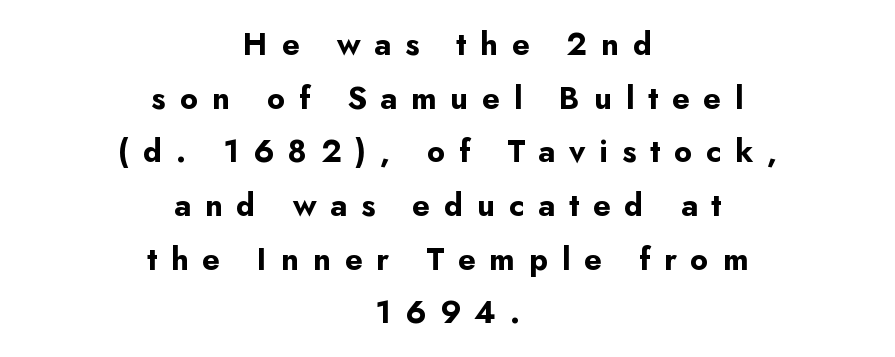
Q: Is the text bold? A: Yes.
Q: Is the text italic (slanted)? A: No, it is upright.
Q: Is the typeface a serif or a sans-serif typeface? A: Sans-serif.
Q: Is the text underlined? A: No.
Q: How is the paragraph aligned? A: Centered.
Q: Is the spacing between letters normal or unusually wide? A: Unusually wide.
Q: Width (condensed, normal, or wide)? A: Normal.
Q: Stroke contrast? A: Low.
Q: x-height? A: Small.
Q: Monospaced? A: No.
